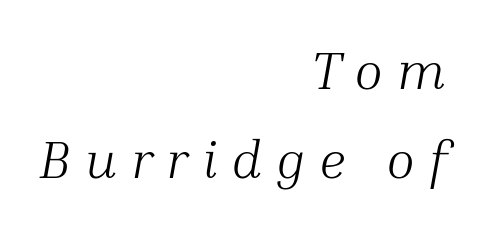
Q: Is the text bold? A: No.
Q: Is the text italic (slanted)? A: Yes, it leans right by about 10 degrees.
Q: Is the typeface a serif or a sans-serif typeface? A: Serif.
Q: Is the text underlined? A: No.
Q: How is the paragraph aligned? A: Right-aligned.
Q: Is the spacing between letters normal or unusually wide? A: Unusually wide.
Q: Is the spacing between lines tight, normal or loose? A: Normal.
Q: Width (condensed, normal, or wide)? A: Normal.
Q: Stroke contrast? A: Medium.
Q: x-height? A: Medium.
Q: Monospaced? A: No.
